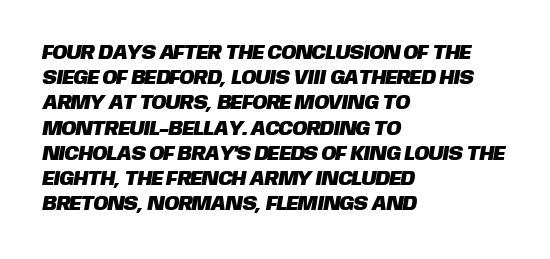
The image shows 20 px text type; set left-aligned, normal line spacing (1.26x), normal letter spacing, not underlined.
